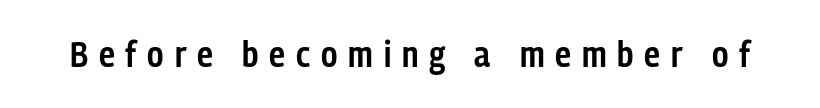
Q: Is the text bold? A: Semi-bold.
Q: Is the text italic (slanted)? A: No, it is upright.
Q: Is the typeface a serif or a sans-serif typeface? A: Sans-serif.
Q: Is the text underlined? A: No.
Q: Is the spacing between letters normal or unusually wide? A: Unusually wide.
Q: Width (condensed, normal, or wide)? A: Condensed.
Q: Stroke contrast? A: Low.
Q: x-height? A: Medium.
Q: Monospaced? A: No.
